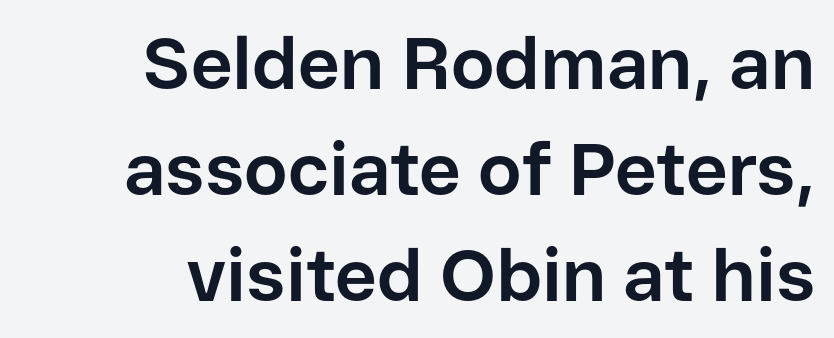
{"serif": "no", "italic": "no", "bold": "yes", "weight": "bold", "width": "normal", "stroke_contrast": "low", "x_height": "medium", "monospaced": "no", "underline": "no", "align": "right", "line_spacing": "normal", "line_spacing_ratio": 1.45, "letter_spacing": "normal", "letter_spacing_em": 0.0, "glyph_px": 73}
